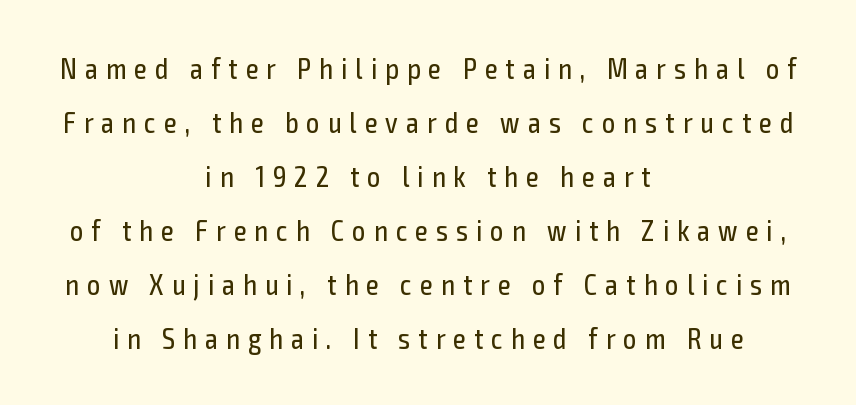
The image shows 29 px regular-weight, condensed sans-serif type, upright; set centered, line spacing 1.86x, unusually wide letter spacing (+0.28 em), not underlined; a medium x-height.
